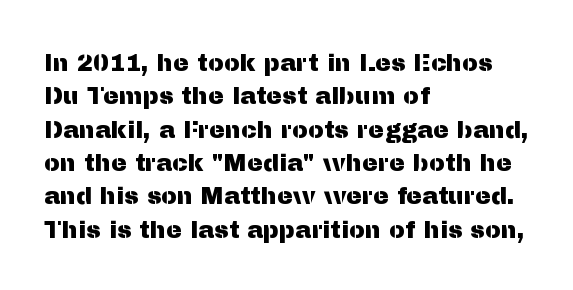
Style check: upright. Bare-footed words on every line. The passage shown has conventional tracking throughout. If you measured baseline to baseline, you'd find a middling distance. A student would call this left alignment; a typographer would say flush left, rag right.
